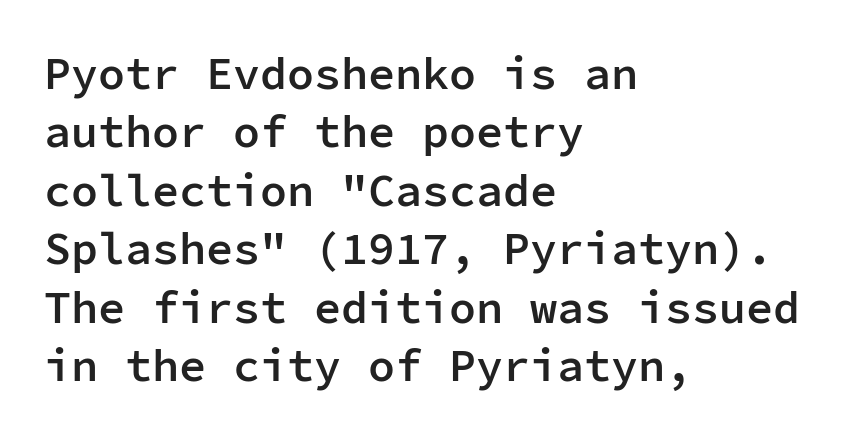
Examine the stroke ends and you'll find no serifs. Think of a typewriter: that constant character pitch is what you see here. The type sits square on the baseline with zero lean. The paragraph shown leans on its left margin. The rendering keeps characters at their native spacing. Students, observe: this is what conventionally led text looks like.
